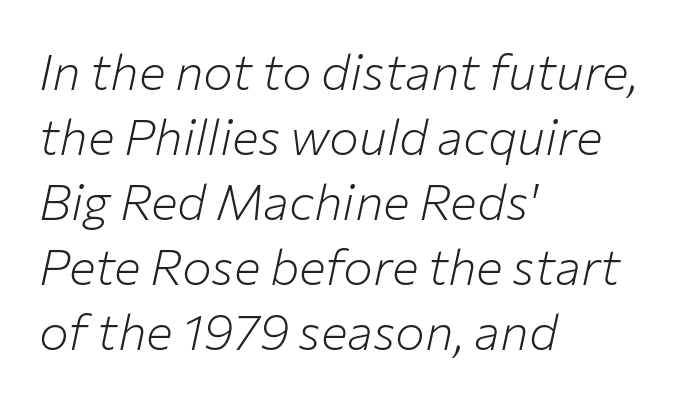
Q: Is the text bold? A: No.
Q: Is the text italic (slanted)? A: Yes, it leans right by about 12 degrees.
Q: Is the text underlined? A: No.
Q: How is the paragraph aligned? A: Left-aligned.
Q: Is the spacing between letters normal or unusually wide? A: Normal.
Q: Is the spacing between lines tight, normal or loose? A: Normal.
Q: Width (condensed, normal, or wide)? A: Normal.
Q: Stroke contrast? A: Low.
Q: x-height? A: Medium.
Q: Monospaced? A: No.
